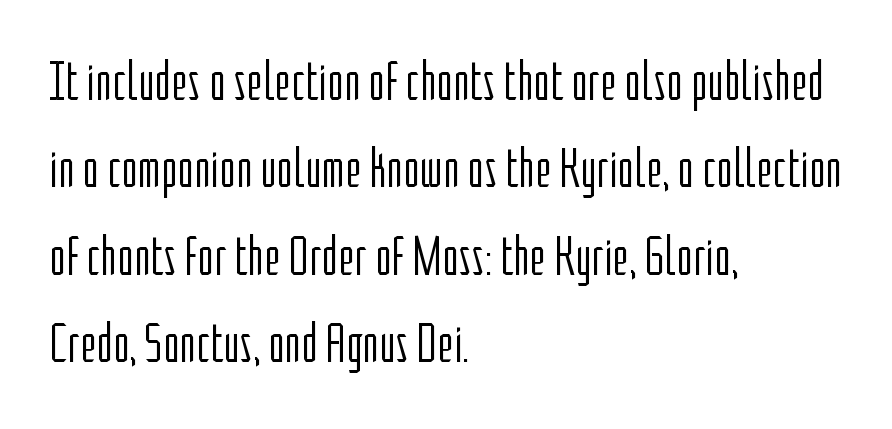
{"serif": "no", "italic": "no", "bold": "no", "weight": "light", "width": "condensed", "stroke_contrast": "low", "x_height": "medium", "monospaced": "no", "underline": "no", "align": "left", "line_spacing": "normal", "line_spacing_ratio": 1.56, "letter_spacing": "normal", "letter_spacing_em": 0.0, "glyph_px": 56}
